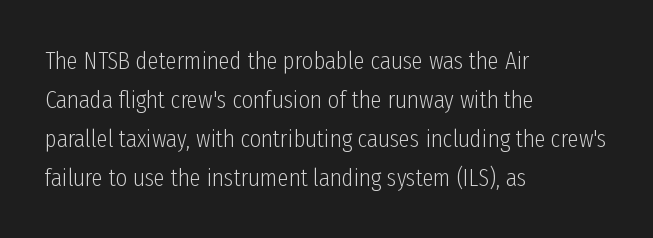
The space between consecutive lines is moderate. In terms of letterspacing, this is plain default setting. This rendering features lettering with no underline. Is the stroke heavy? The answer is a plain regular-or-lighter.
